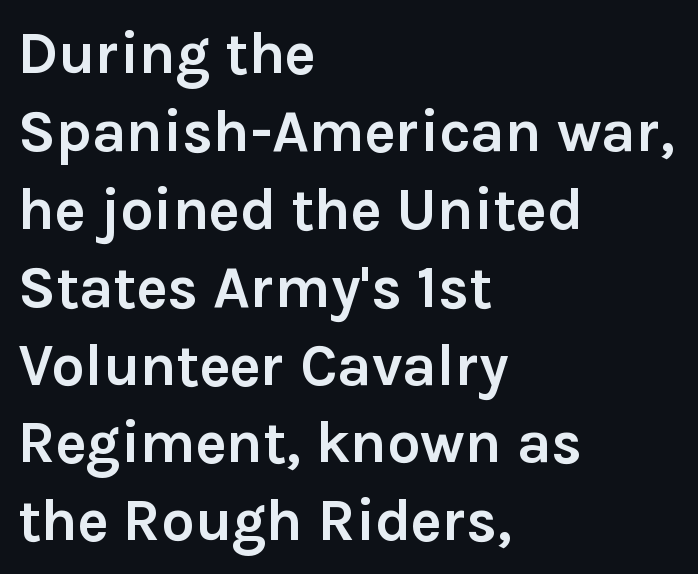
{"serif": "no", "italic": "no", "bold": "yes", "weight": "semibold", "width": "normal", "x_height": "medium", "monospaced": "no", "underline": "no", "align": "left", "line_spacing": "normal", "line_spacing_ratio": 1.32, "letter_spacing": "normal", "letter_spacing_em": 0.0, "glyph_px": 59}
